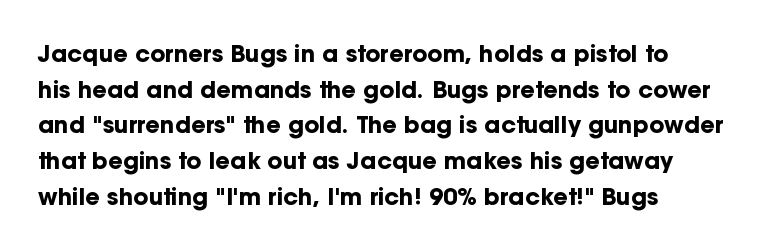
The image shows 23 px bold type, upright; set normal line spacing (1.55x), normal letter spacing, not underlined.
